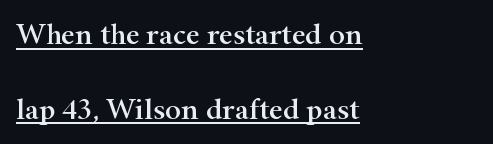
{"serif": "yes", "italic": "no", "width": "wide", "stroke_contrast": "high", "x_height": "small", "monospaced": "no", "underline": "yes", "align": "left", "line_spacing": "loose", "line_spacing_ratio": 2.49, "letter_spacing": "normal", "letter_spacing_em": 0.0, "glyph_px": 30}
